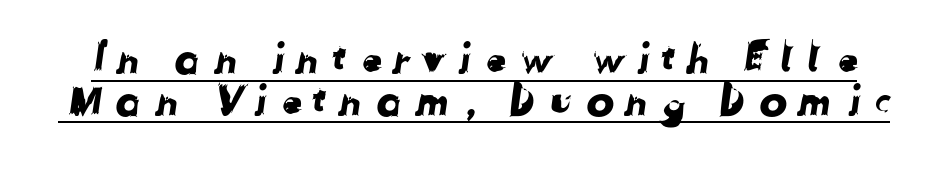
{"serif": "no", "width": "normal", "stroke_contrast": "low", "x_height": "medium", "monospaced": "no", "underline": "yes", "line_spacing": "tight", "line_spacing_ratio": 0.99, "letter_spacing": "wide", "letter_spacing_em": 0.22, "glyph_px": 42}
